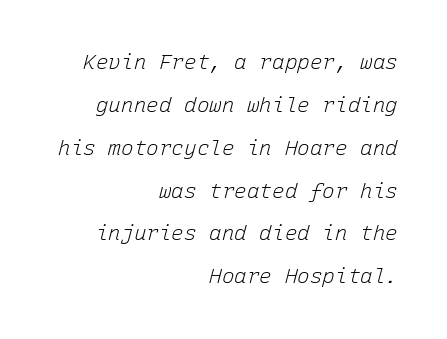
The rag falls on the left side of this text block. This sample uses an oblique cut, with every glyph tilted off the vertical. Baseline-to-baseline distance is far greater than the letter height. Has an underline been added? It has not.
